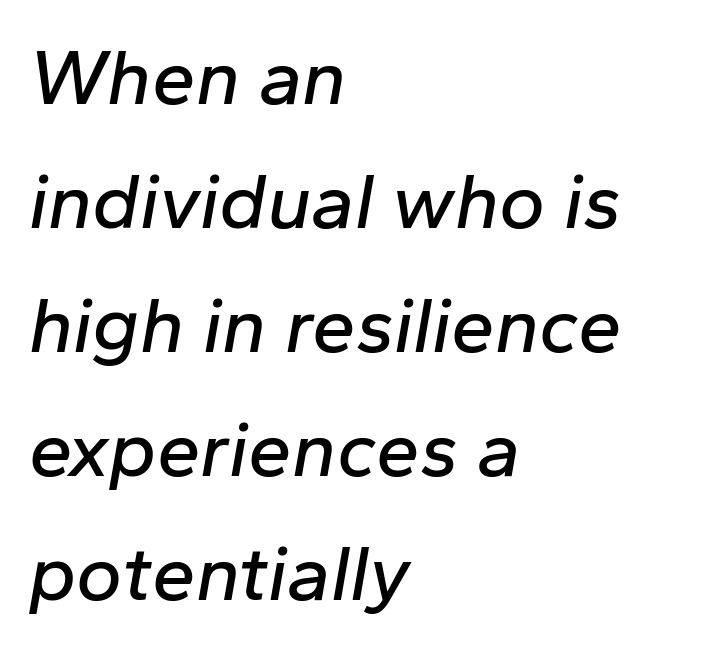
{"italic": "yes", "lean": "right", "slant_degrees": 10, "width": "normal", "stroke_contrast": "low", "x_height": "medium", "monospaced": "no", "underline": "no", "align": "left", "line_spacing": "normal", "line_spacing_ratio": 1.59, "letter_spacing": "normal", "letter_spacing_em": 0.0, "glyph_px": 78}
